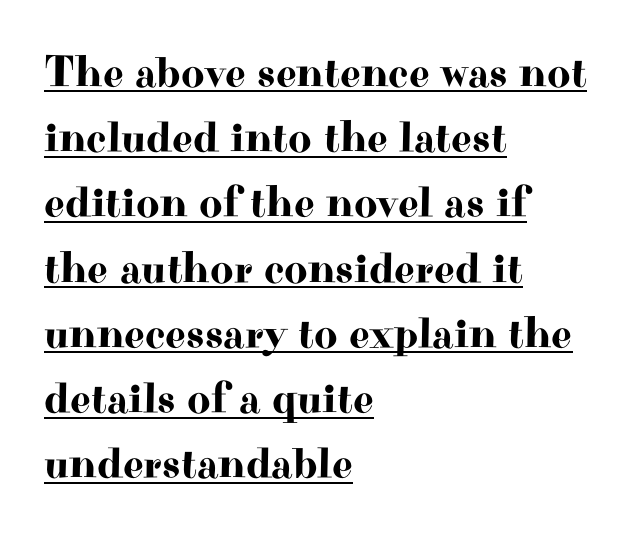
The image shows 45 px wide serif type, upright; set left-aligned, normal line spacing (1.45x), normal letter spacing, underlined; high stroke contrast and a small x-height.
